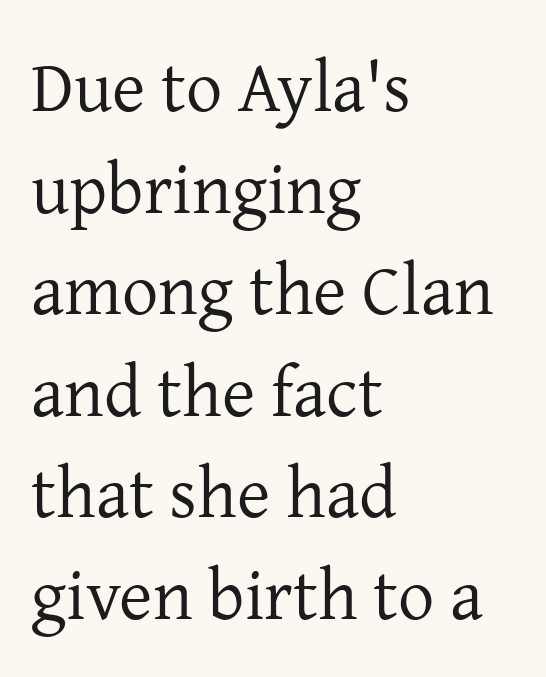
{"serif": "yes", "italic": "no", "bold": "no", "weight": "regular", "width": "normal", "stroke_contrast": "low", "x_height": "medium", "monospaced": "no", "underline": "no", "align": "left", "line_spacing": "normal", "line_spacing_ratio": 1.41, "letter_spacing": "normal", "letter_spacing_em": 0.0, "glyph_px": 72}
